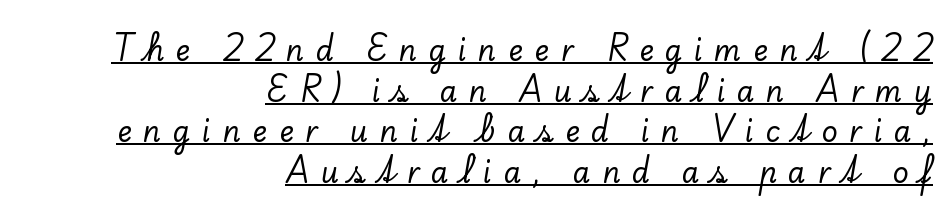
You can tell from the footed stems that serif type was used. Regarding leading, the lines here are spaced in the standard way. Each letter keeps its own natural width here, so spacing adapts to shape. This sample carries an underscore along the baseline area. This rendering widens character spacing well past its baseline value.
